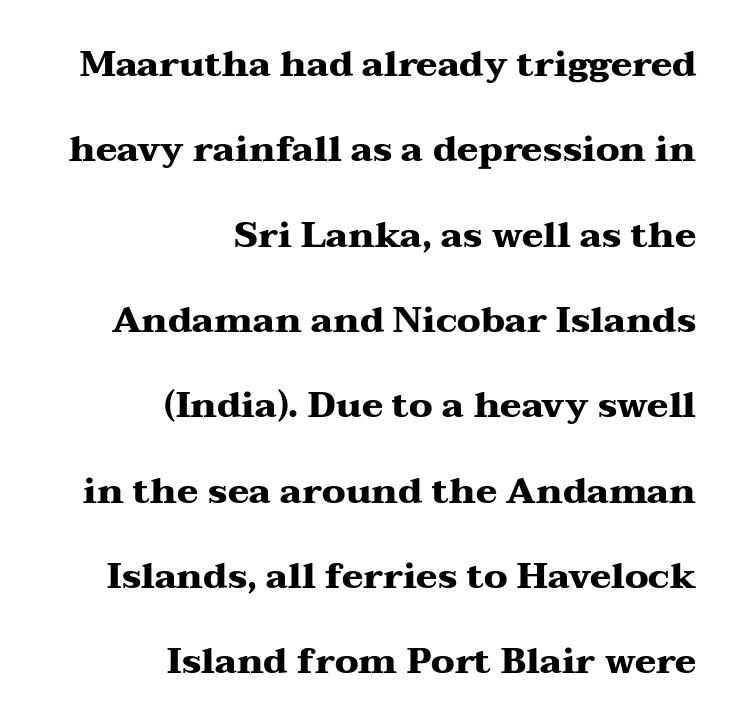
Reading down the column, the eye jumps a long way to each next line. Observe the ordinary spacing: letters are neighbours, not strangers. A dark, heavy texture on the line: the type is bold. Vertical strokes here are truly vertical.
